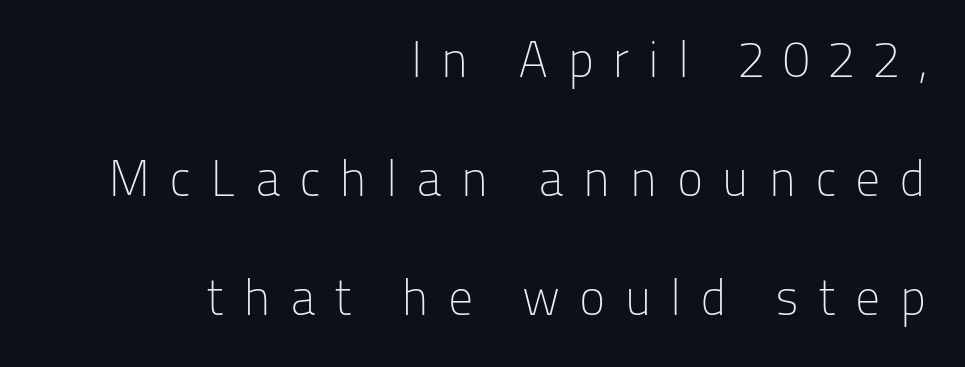
{"serif": "no", "italic": "no", "bold": "no", "weight": "light", "width": "normal", "stroke_contrast": "low", "x_height": "medium", "monospaced": "no", "underline": "no", "align": "right", "line_spacing": "loose", "line_spacing_ratio": 2.38, "letter_spacing": "wide", "letter_spacing_em": 0.37, "glyph_px": 50}
